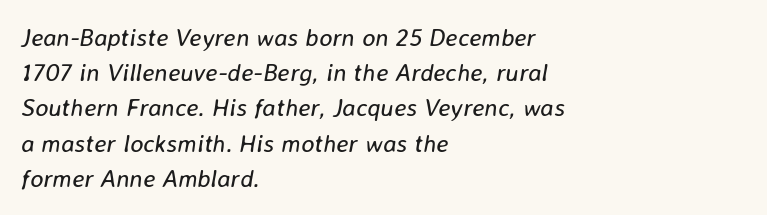
The image shows 25 px text type, italic (leaning right); set left-aligned, normal line spacing (1.41x), normal letter spacing, not underlined.
